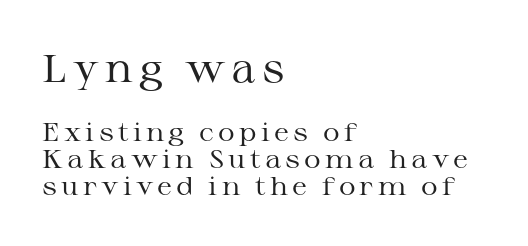
The image shows 39 px regular-weight, wide serif type, upright; set left-aligned, tight line spacing (1.04x), not underlined; the first (top) block is 1.5x larger; medium stroke contrast and a medium x-height.
